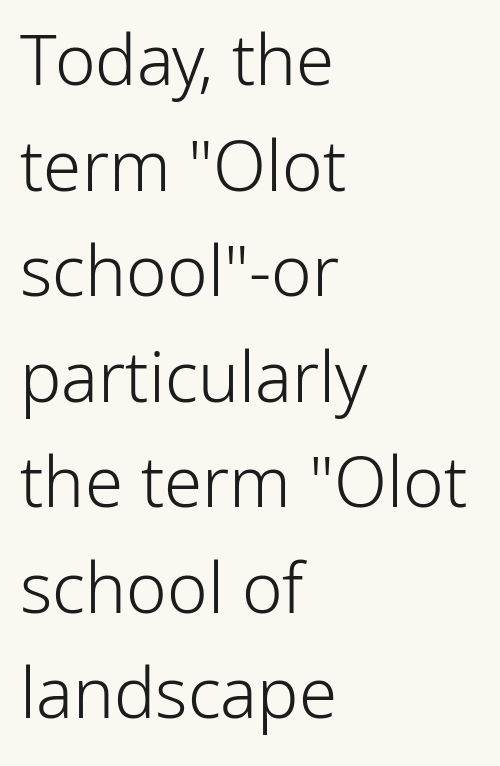
The image shows 69 px light sans-serif type, upright; set left-aligned, normal line spacing (1.53x), normal letter spacing, not underlined; low stroke contrast and a medium x-height.
